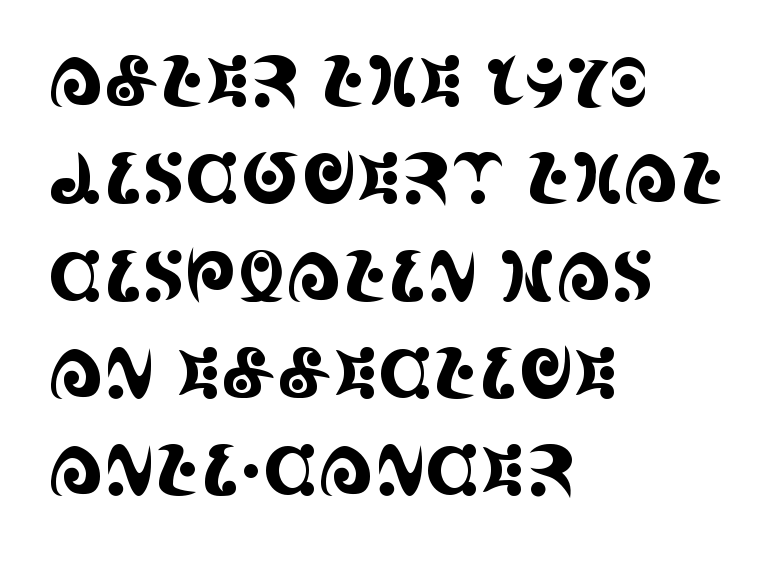
Q: Is the text italic (slanted)? A: No, it is upright.
Q: Is the typeface a serif or a sans-serif typeface? A: Serif.
Q: Is the text underlined? A: No.
Q: How is the paragraph aligned? A: Left-aligned.
Q: Is the spacing between letters normal or unusually wide? A: Normal.
Q: Is the spacing between lines tight, normal or loose? A: Normal.
Q: Width (condensed, normal, or wide)? A: Condensed.
Q: x-height? A: Large.
Q: Monospaced? A: No.
